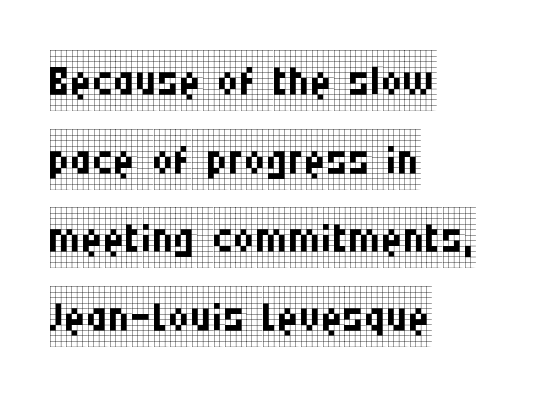
{"serif": "yes", "italic": "no", "bold": "no", "weight": "regular", "width": "condensed", "stroke_contrast": "low", "x_height": "large", "monospaced": "no", "underline": "no", "align": "left", "line_spacing": "normal", "line_spacing_ratio": 1.31, "letter_spacing": "normal", "letter_spacing_em": 0.0, "glyph_px": 60}
